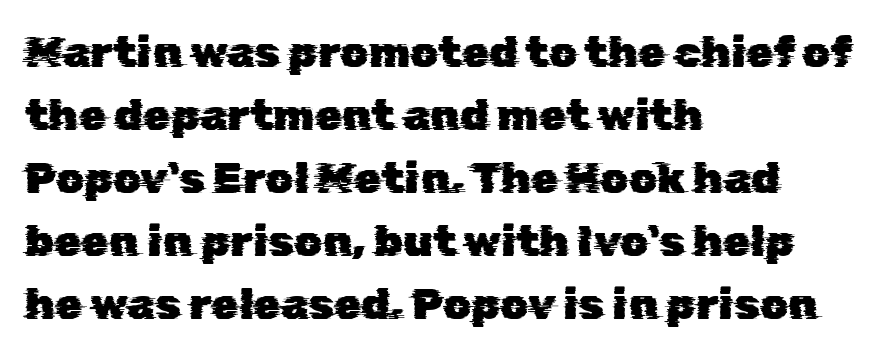
The image shows 44 px sans-serif type; set left-aligned, normal line spacing (1.43x), normal letter spacing, not underlined; low stroke contrast and a medium x-height.
